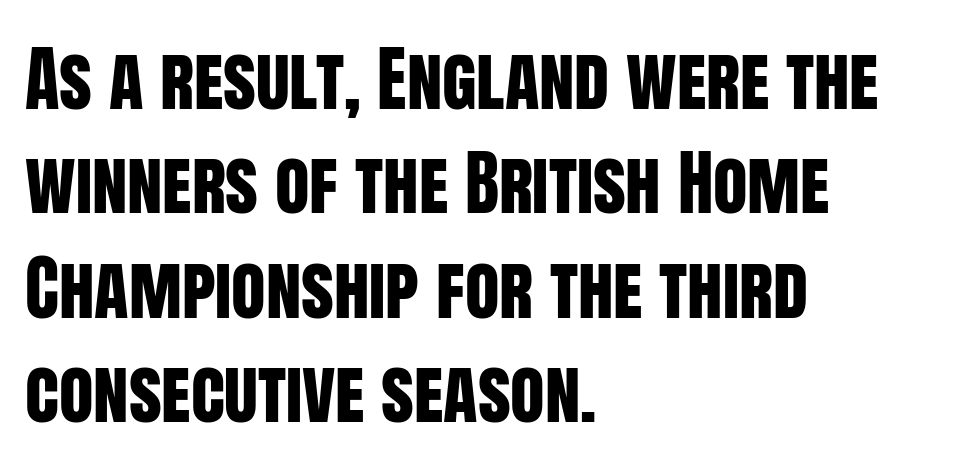
The image shows 71 px condensed sans-serif type, upright; set left-aligned, normal line spacing (1.47x), normal letter spacing, not underlined; low stroke contrast and a large x-height.
